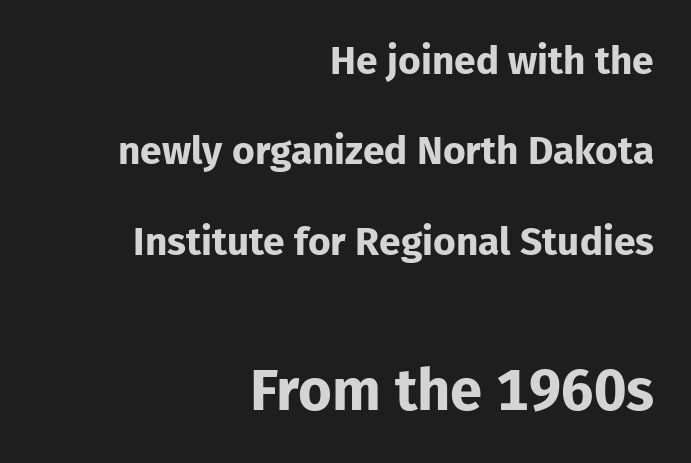
Q: Is the text bold? A: Yes.
Q: Is the text italic (slanted)? A: No, it is upright.
Q: Is the typeface a serif or a sans-serif typeface? A: Sans-serif.
Q: Is the text underlined? A: No.
Q: How is the paragraph aligned? A: Right-aligned.
Q: Is the spacing between letters normal or unusually wide? A: Normal.
Q: Is the spacing between lines tight, normal or loose? A: Loose.
Q: Which block of text is set in a larger size, the first (top) or the second (bottom)? A: The second (bottom) one.
Q: Width (condensed, normal, or wide)? A: Normal.
Q: Stroke contrast? A: Low.
Q: x-height? A: Medium.
Q: Monospaced? A: No.
